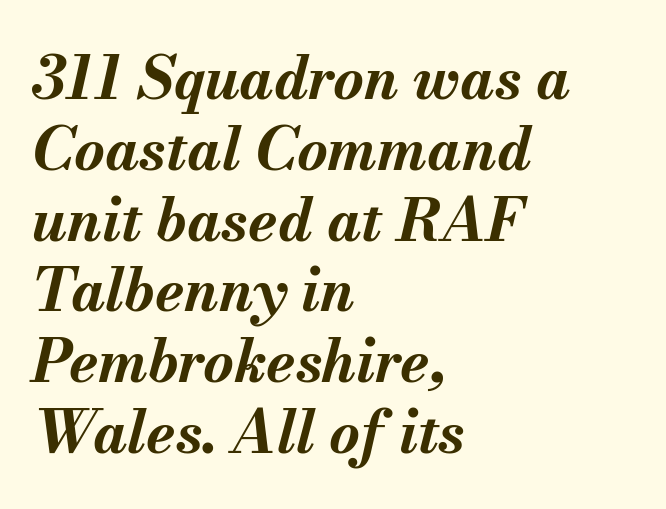
{"italic": "yes", "lean": "right", "slant_degrees": 13, "bold": "yes", "weight": "bold", "width": "normal", "stroke_contrast": "medium", "x_height": "small", "monospaced": "no", "underline": "no", "align": "left", "line_spacing_ratio": 1.2, "letter_spacing": "normal", "letter_spacing_em": 0.0, "glyph_px": 59}
